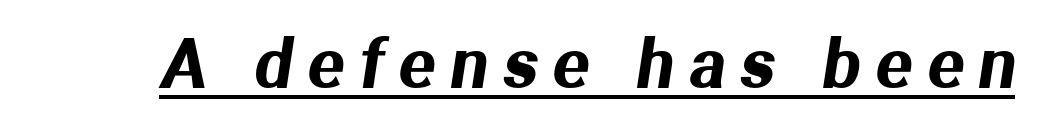
{"serif": "no", "width": "normal", "stroke_contrast": "medium", "x_height": "medium", "monospaced": "no", "underline": "yes", "letter_spacing": "wide", "letter_spacing_em": 0.23, "glyph_px": 67}
